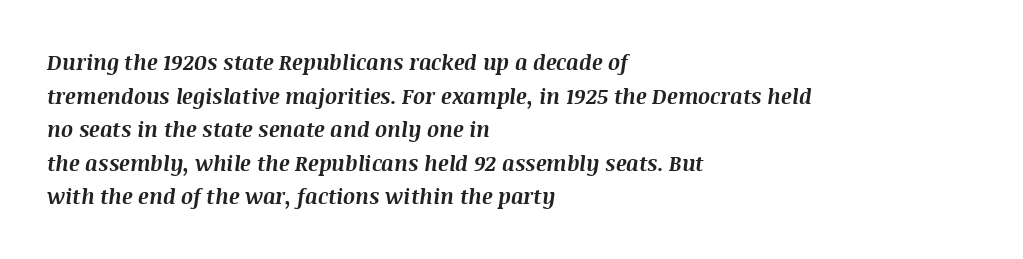
Q: Is the text bold? A: Yes.
Q: Is the text italic (slanted)? A: Yes, it leans right by about 8 degrees.
Q: Is the text underlined? A: No.
Q: How is the paragraph aligned? A: Left-aligned.
Q: Is the spacing between letters normal or unusually wide? A: Normal.
Q: Is the spacing between lines tight, normal or loose? A: Normal.
